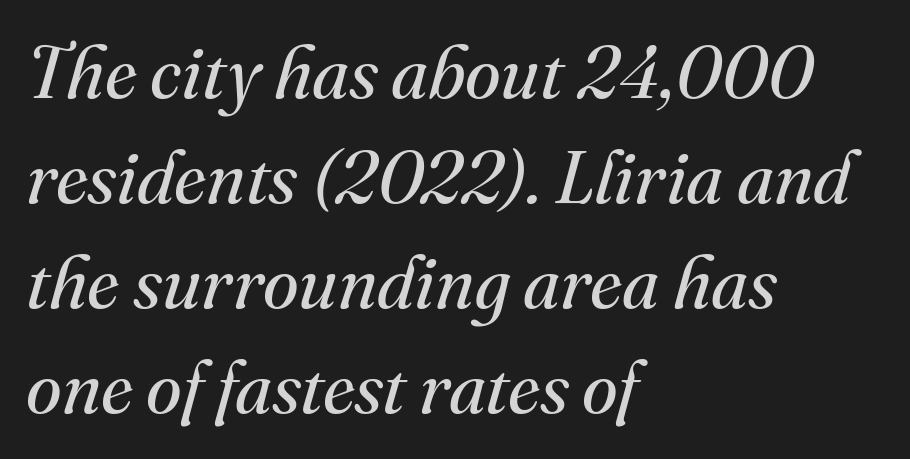
Q: Is the text bold? A: No.
Q: Is the text italic (slanted)? A: Yes, it leans right by about 16 degrees.
Q: Is the typeface a serif or a sans-serif typeface? A: Serif.
Q: Is the text underlined? A: No.
Q: How is the paragraph aligned? A: Left-aligned.
Q: Is the spacing between letters normal or unusually wide? A: Normal.
Q: Is the spacing between lines tight, normal or loose? A: Normal.
Q: Width (condensed, normal, or wide)? A: Normal.
Q: Stroke contrast? A: Medium.
Q: x-height? A: Small.
Q: Monospaced? A: No.
